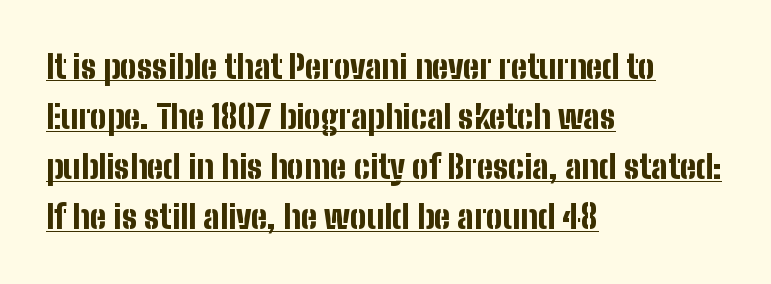
The image shows 33 px bold, condensed sans-serif type, upright; set left-aligned, normal line spacing (1.52x), normal letter spacing, underlined; low stroke contrast and a medium x-height.
